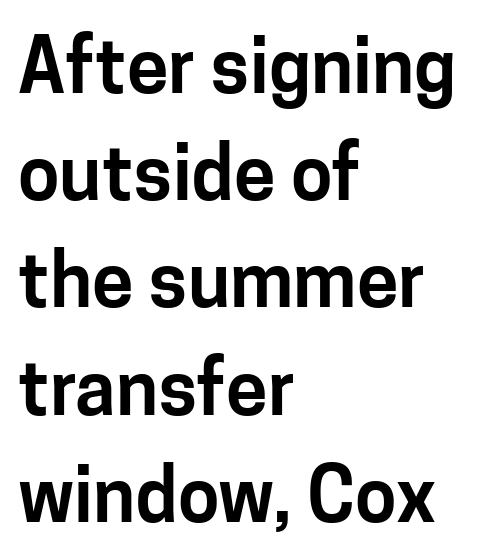
There is no visible air inserted between adjacent glyphs. Unlike a traditional serif, this face leaves its strokes unadorned. The baseline area is clear. The rag falls on the right side of this text block.
